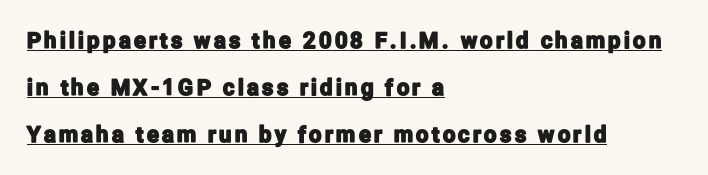
The typesetter chose a ragged-right arrangement here. A typesetter would call this leading open, well beyond the default. These lines were composed using upright roman letters. Honestly, the underline is the first thing you notice here.
